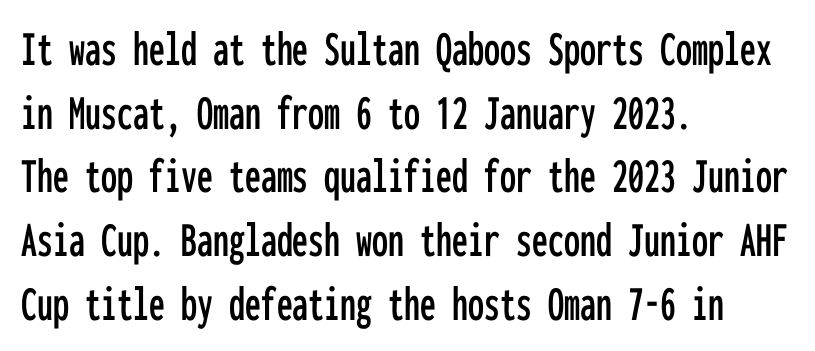
The image shows 51 px condensed sans-serif type, upright, monospaced; set left-aligned, normal line spacing (1.25x), normal letter spacing, not underlined; low stroke contrast and a medium x-height.
